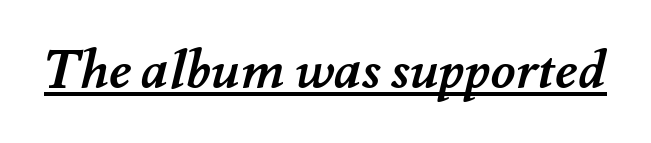
{"bold": "yes", "weight": "semibold", "width": "normal", "stroke_contrast": "medium", "x_height": "small", "monospaced": "no", "underline": "yes", "letter_spacing": "normal", "letter_spacing_em": 0.0, "glyph_px": 54}
